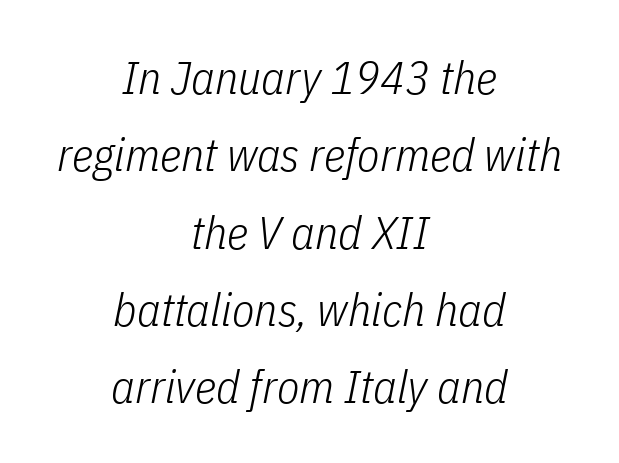
The image shows 46 px light, condensed type, italic (leaning right); set centered, normal line spacing (1.68x), normal letter spacing, not underlined; low stroke contrast and a medium x-height.
